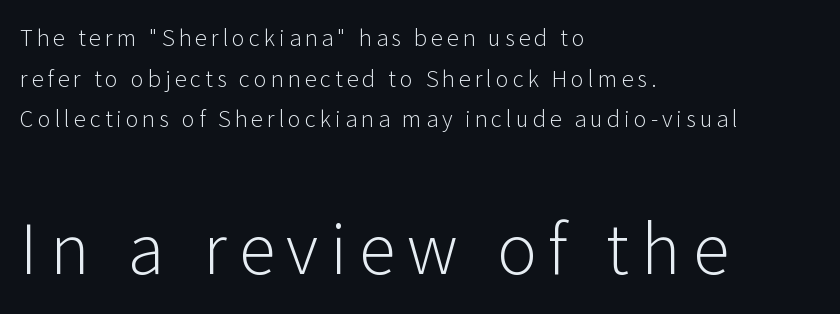
{"serif": "no", "italic": "no", "bold": "no", "weight": "light", "width": "normal", "stroke_contrast": "low", "x_height": "medium", "monospaced": "no", "underline": "no", "align": "left", "line_spacing_ratio": 1.85, "larger_block": "second", "size_ratio": 3.05, "glyph_px": 67}
